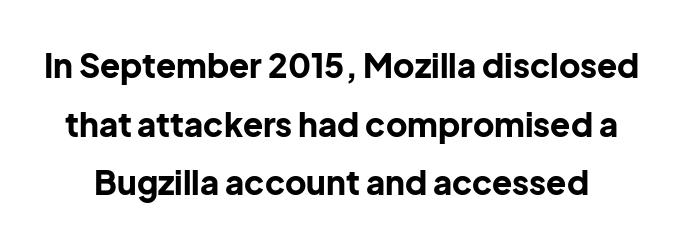
Q: Is the text bold? A: Yes.
Q: Is the text italic (slanted)? A: No, it is upright.
Q: Is the typeface a serif or a sans-serif typeface? A: Sans-serif.
Q: Is the text underlined? A: No.
Q: Is the spacing between letters normal or unusually wide? A: Normal.
Q: Width (condensed, normal, or wide)? A: Normal.
Q: Stroke contrast? A: Low.
Q: x-height? A: Medium.
Q: Monospaced? A: No.
